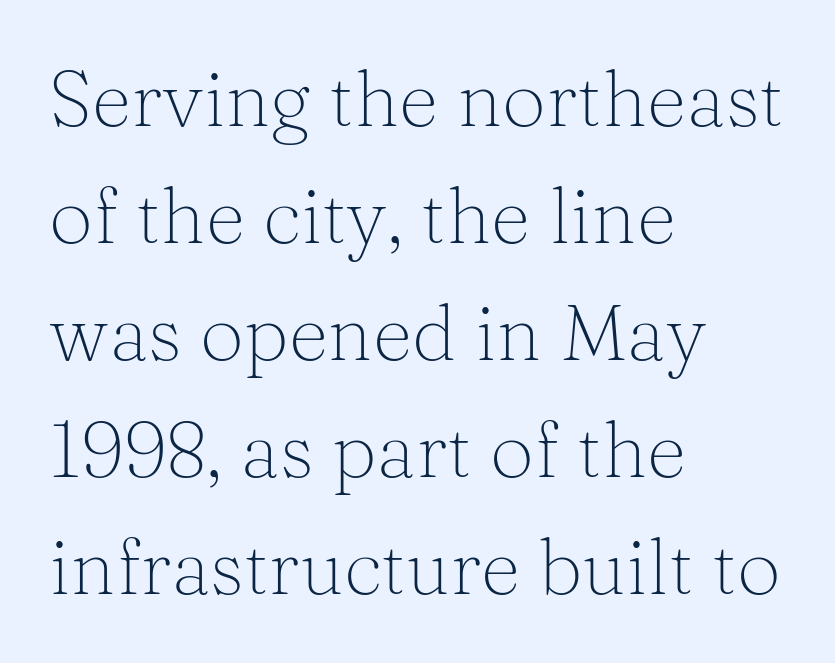
The image shows 78 px light serif type, upright; set left-aligned, normal line spacing (1.5x), normal letter spacing, not underlined; medium stroke contrast and a medium x-height.
